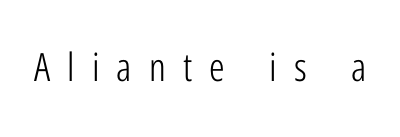
The words here are not underlined. Note: no serifs on the glyphs. A typesetter would call this proportional, since set widths differ per character. The line texture is sparse and dotted thanks to wide tracking. The passage shown is not bold in any degree. This sample uses an upright cut, with every glyph sitting square on the baseline.
